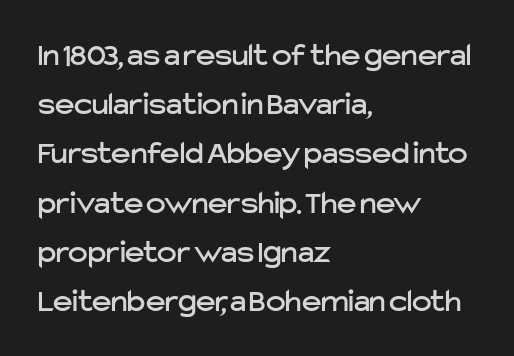
{"serif": "no", "italic": "no", "width": "normal", "stroke_contrast": "low", "x_height": "medium", "monospaced": "no", "underline": "no", "align": "left", "line_spacing": "normal", "line_spacing_ratio": 1.49, "letter_spacing": "normal", "letter_spacing_em": 0.0, "glyph_px": 33}
